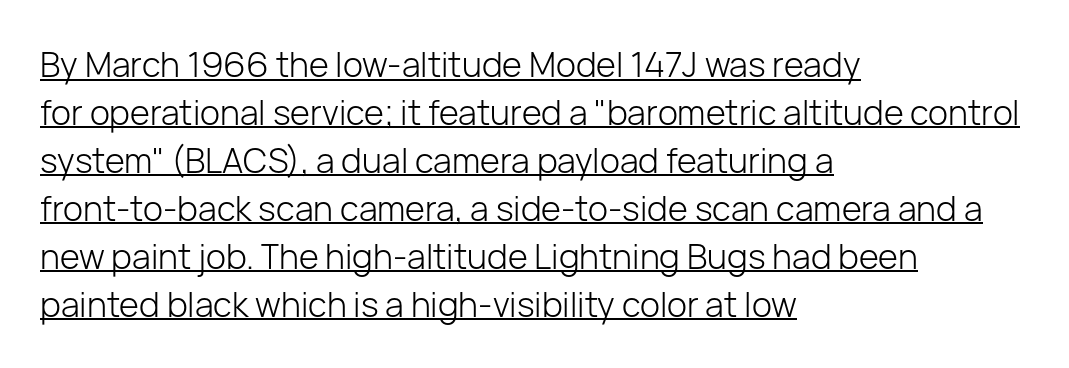
{"serif": "no", "italic": "no", "bold": "no", "weight": "light", "width": "normal", "stroke_contrast": "low", "x_height": "medium", "monospaced": "no", "underline": "yes", "align": "left", "line_spacing": "normal", "line_spacing_ratio": 1.41, "letter_spacing": "normal", "letter_spacing_em": 0.0, "glyph_px": 34}
